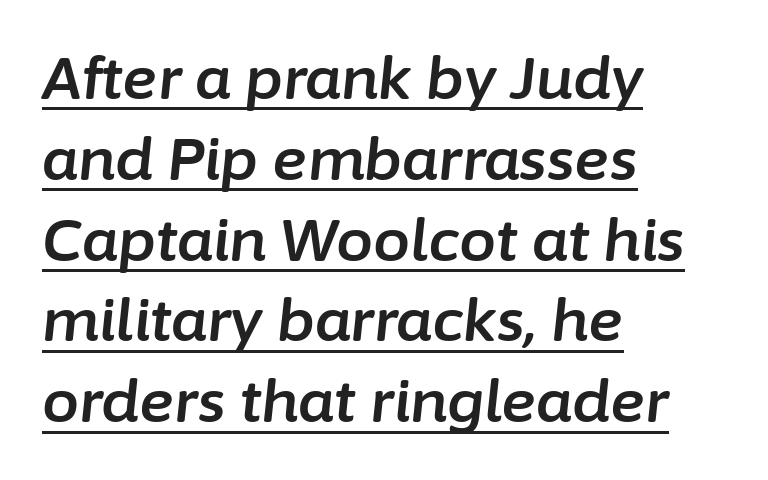
Teacher's note: observe the even left margin — that is flush-left alignment. Compared with typical paragraphs, the rows here are spaced about the same. These lines are rendered in a variable-pitch font. The axis of the letterforms is tilted away from vertical. The lettering is marked with a stroke running underneath it. Tracking here is standard; glyphs follow each other at the usual distance.
